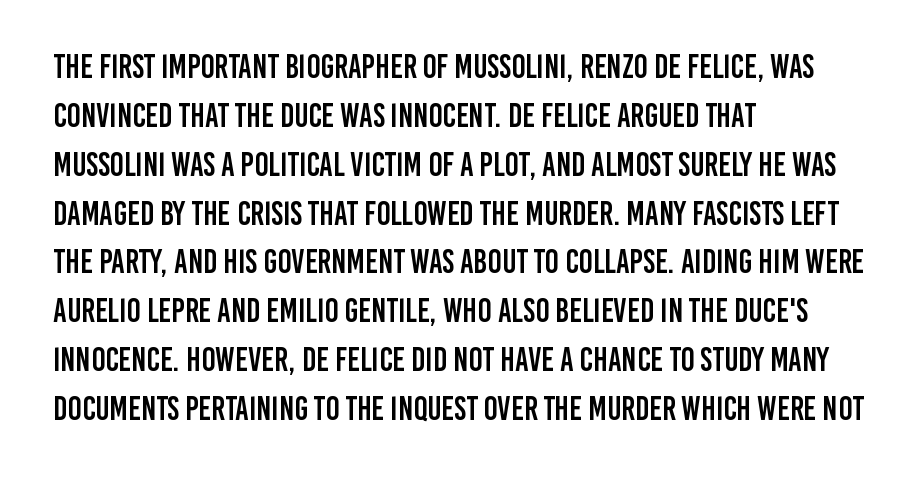
{"serif": "no", "italic": "no", "width": "condensed", "stroke_contrast": "low", "x_height": "large", "monospaced": "no", "underline": "no", "align": "left", "line_spacing": "normal", "line_spacing_ratio": 1.48, "letter_spacing": "normal", "letter_spacing_em": 0.0, "glyph_px": 33}
